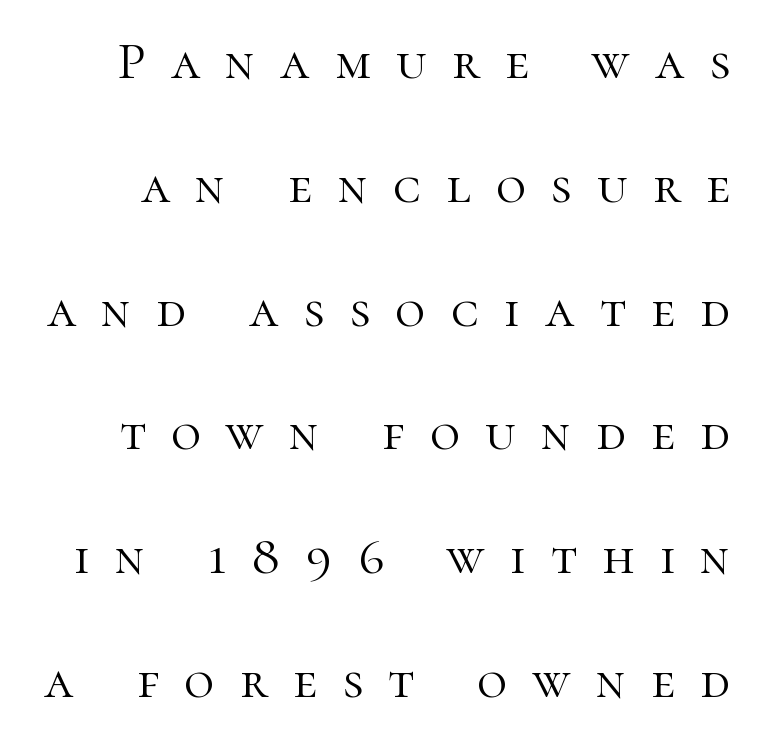
The image shows 52 px light serif type, upright; set loose line spacing (2.38x), unusually wide letter spacing (+0.49 em), not underlined; high stroke contrast and a medium x-height.
